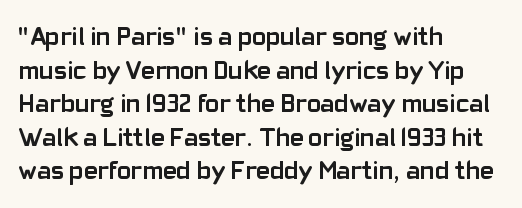
Regarding leading, the lines here are spaced in the standard way. Nothing unusual about the tracking: characters are spaced as the font intends. Clear beneath every line of the passage. The compositor pushed each line to the left boundary. Ascenders rise straight up at ninety degrees. The font is running at its bold setting.
